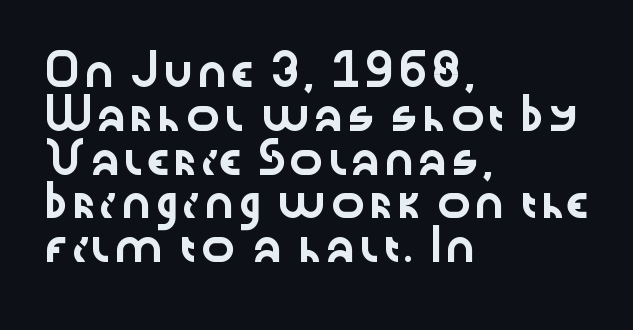
{"serif": "no", "italic": "no", "width": "wide", "stroke_contrast": "low", "x_height": "medium", "monospaced": "no", "underline": "no", "align": "left", "line_spacing": "normal", "line_spacing_ratio": 1.51, "letter_spacing": "normal", "letter_spacing_em": 0.0, "glyph_px": 29}
